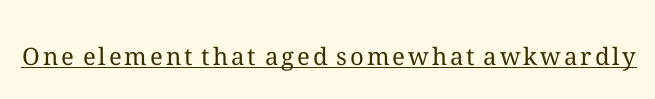
{"italic": "no", "bold": "no", "underline": "yes", "glyph_px": 24}
